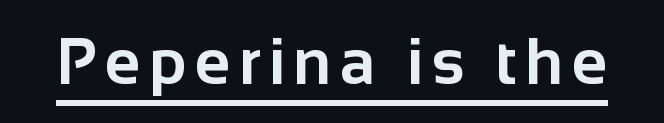
The image shows 65 px bold sans-serif type, upright; set underlined; low stroke contrast and a medium x-height.
